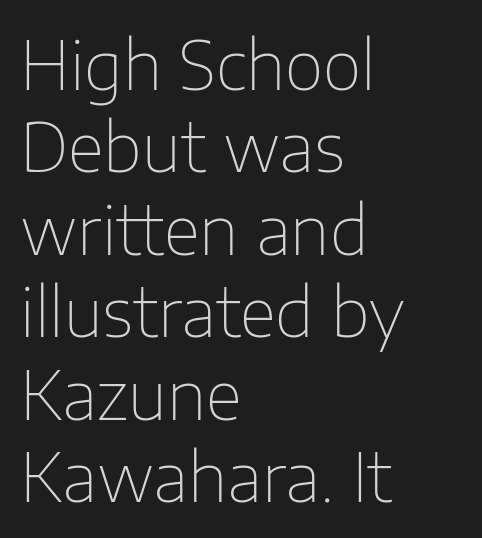
The image shows 67 px thin sans-serif type, upright; set left-aligned, line spacing 1.23x, normal letter spacing, not underlined; low stroke contrast and a medium x-height.
